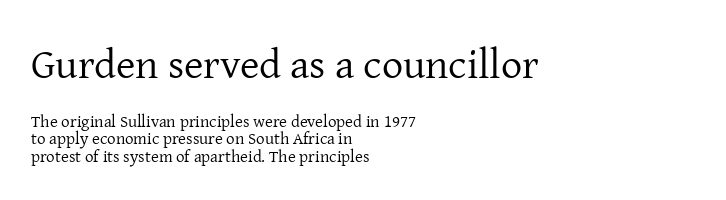
{"serif": "yes", "italic": "no", "bold": "no", "weight": "regular", "width": "normal", "stroke_contrast": "low", "x_height": "medium", "monospaced": "no", "underline": "no", "align": "left", "line_spacing": "tight", "line_spacing_ratio": 1.03, "letter_spacing": "normal", "letter_spacing_em": 0.0, "larger_block": "first", "size_ratio": 2.47, "glyph_px": 42}
